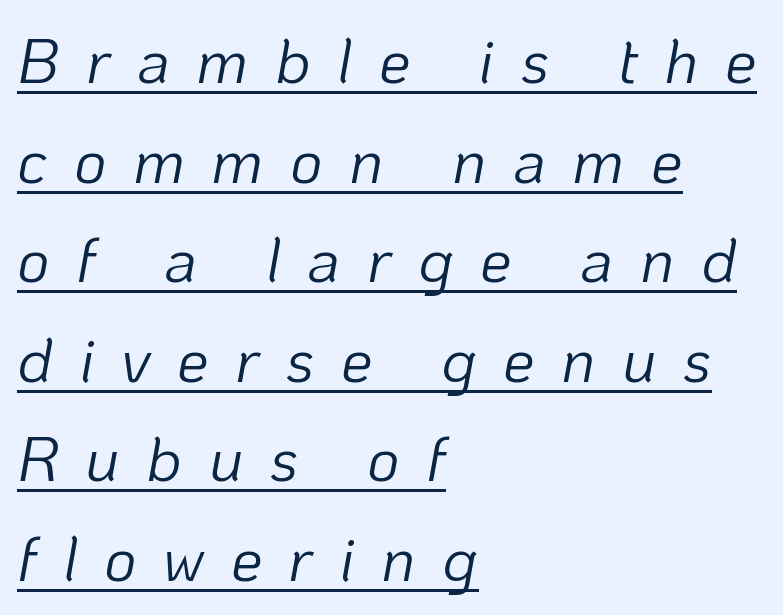
Q: Is the text bold? A: No.
Q: Is the text italic (slanted)? A: Yes, it leans right by about 10 degrees.
Q: Is the text underlined? A: Yes.
Q: How is the paragraph aligned? A: Left-aligned.
Q: Is the spacing between letters normal or unusually wide? A: Unusually wide.
Q: Is the spacing between lines tight, normal or loose? A: Normal.
Q: Width (condensed, normal, or wide)? A: Normal.
Q: Stroke contrast? A: Low.
Q: x-height? A: Medium.
Q: Monospaced? A: No.
